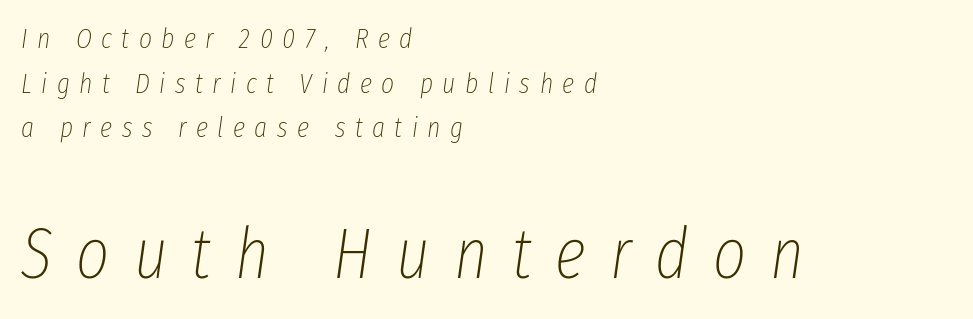
Character widths vary here, with narrow letters taking less room than wide ones. How are the letters spaced? Widely, with obvious added tracking. Descender tails drop into unmarked territory. The strokes are not fattened; the text isn't bold.
